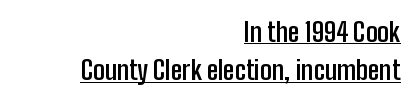
Q: Is the text bold? A: Yes.
Q: Is the text italic (slanted)? A: No, it is upright.
Q: Is the text underlined? A: Yes.
Q: How is the paragraph aligned? A: Right-aligned.
Q: Is the spacing between letters normal or unusually wide? A: Normal.
Q: Is the spacing between lines tight, normal or loose? A: Normal.
